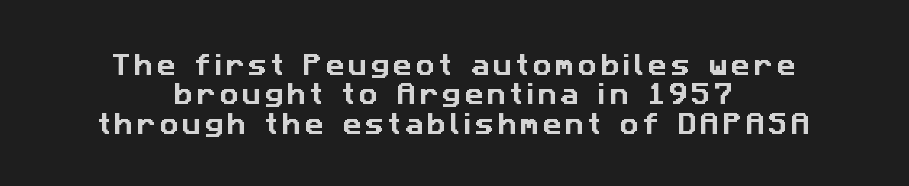
{"underline": "no", "align": "center", "line_spacing": "normal", "line_spacing_ratio": 1.28, "glyph_px": 23}
